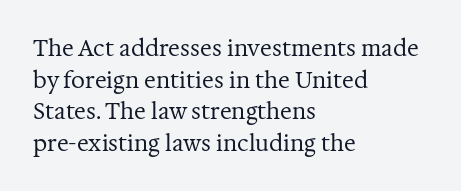
Q: Is the text bold? A: No.
Q: Is the text italic (slanted)? A: No, it is upright.
Q: Is the text underlined? A: No.
Q: How is the paragraph aligned? A: Left-aligned.
Q: Is the spacing between letters normal or unusually wide? A: Normal.
Q: Is the spacing between lines tight, normal or loose? A: Normal.
